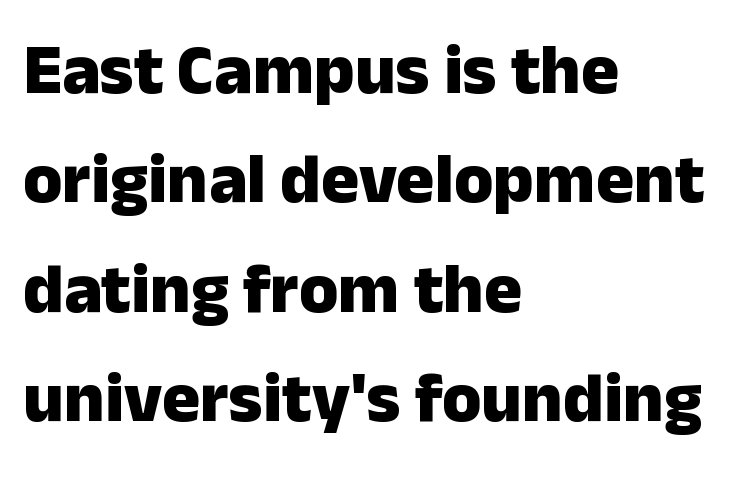
The image shows 71 px heavy sans-serif type, upright; set left-aligned, normal line spacing (1.54x), normal letter spacing, not underlined; low stroke contrast and a medium x-height.
